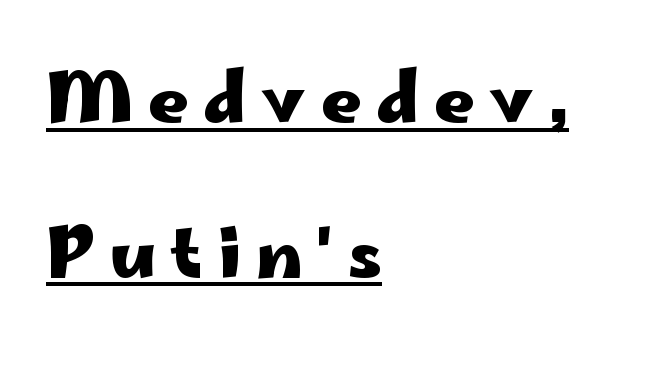
Proportional: the letters do not fall into vertical columns. Where is the straight margin? On the left. Words appear elongated and porous because spacing is wide. Line spacing here is loose. The passage shown is emphatically bold. The rendered words wear a rule along their underside.
